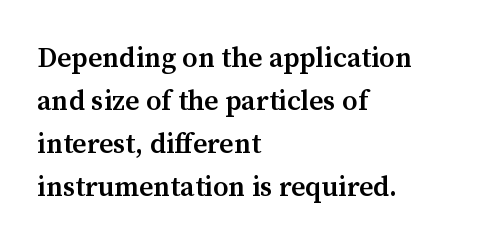
{"serif": "yes", "italic": "no", "bold": "semi", "weight": "semibold", "width": "normal", "stroke_contrast": "medium", "x_height": "medium", "monospaced": "no", "underline": "no", "align": "left", "line_spacing": "normal", "line_spacing_ratio": 1.53, "letter_spacing": "normal", "letter_spacing_em": 0.0, "glyph_px": 28}
